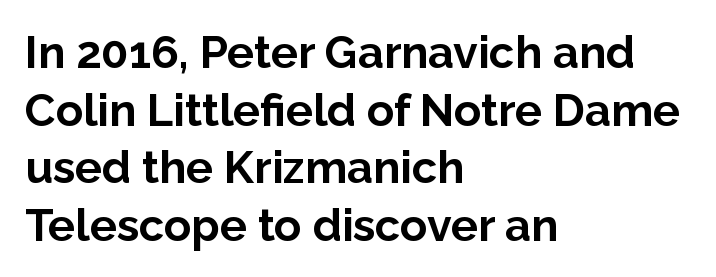
Line spacing here is normal. The glyphs are unaccompanied by any horizontal stroke below them. Is the letter spacing exaggerated? No — it looks like the ordinary default. The compositor pushed each line to the left boundary.
